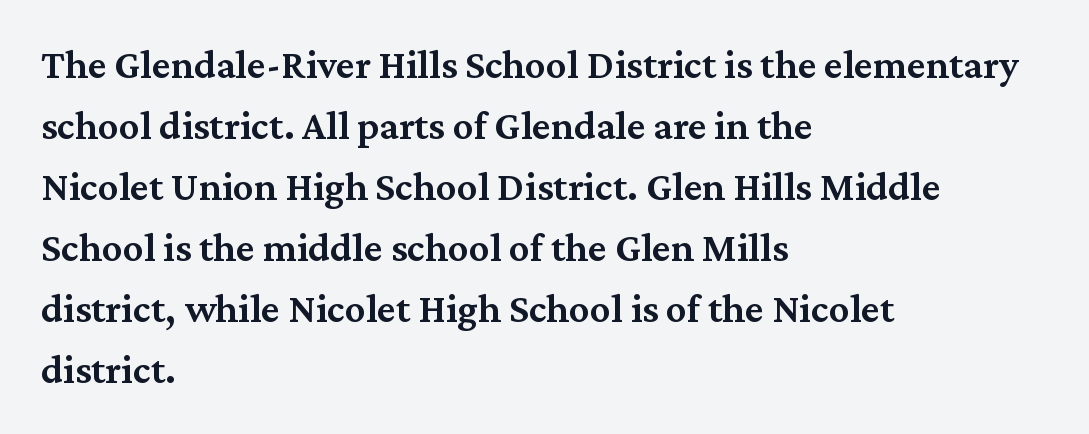
The image shows 41 px semibold serif type, upright; set left-aligned, normal line spacing (1.49x), normal letter spacing, not underlined; medium stroke contrast and a medium x-height.
